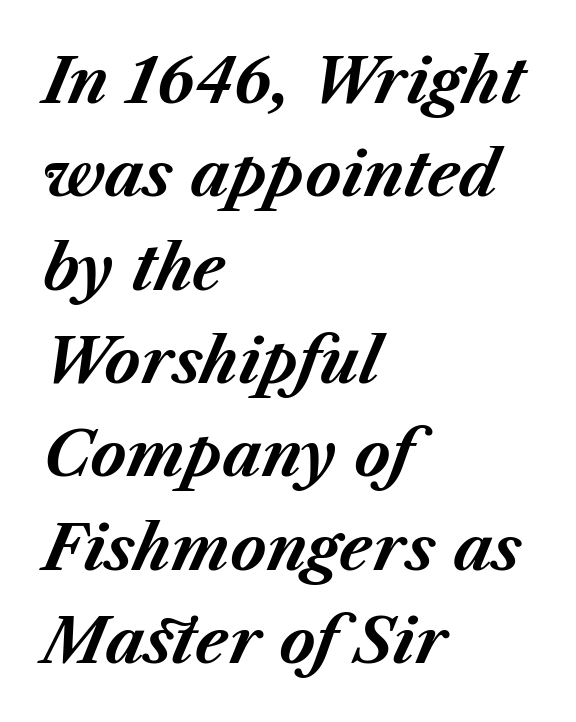
The passage shown stacks its lines at a standard gap. The paragraph shown leans on its left margin. Every letter is thick-stroked: bold, no question. Short note: letters normally spaced. Notice how the stems are inclined rather than vertical — that's the hallmark of italics.
